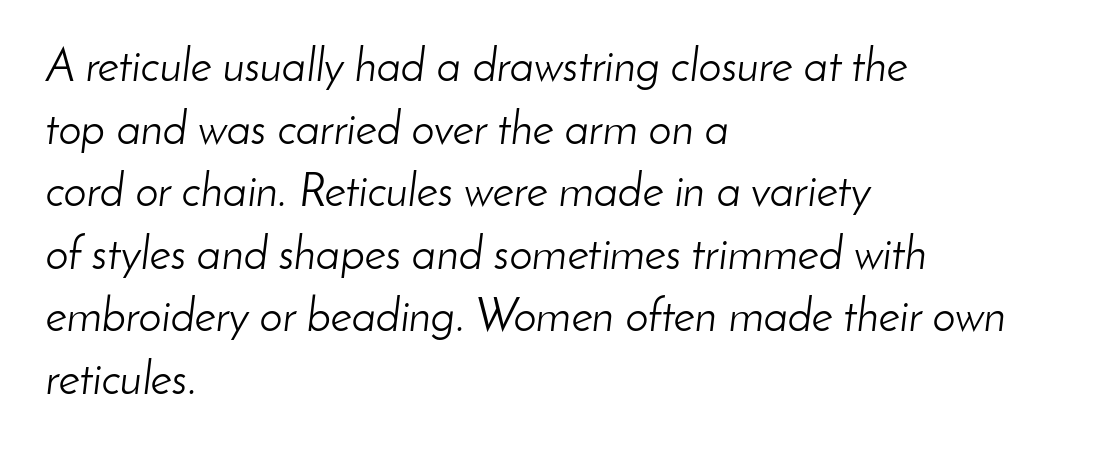
The passage shown is typed in a proportional face where columns would drift. Default kerning and tracking; the words read as compact shapes. Slant detected: the letters are inclined. Descender tails drop into unmarked territory. The letters look calm and open, with moderate or lighter stems. Leading: standard.
